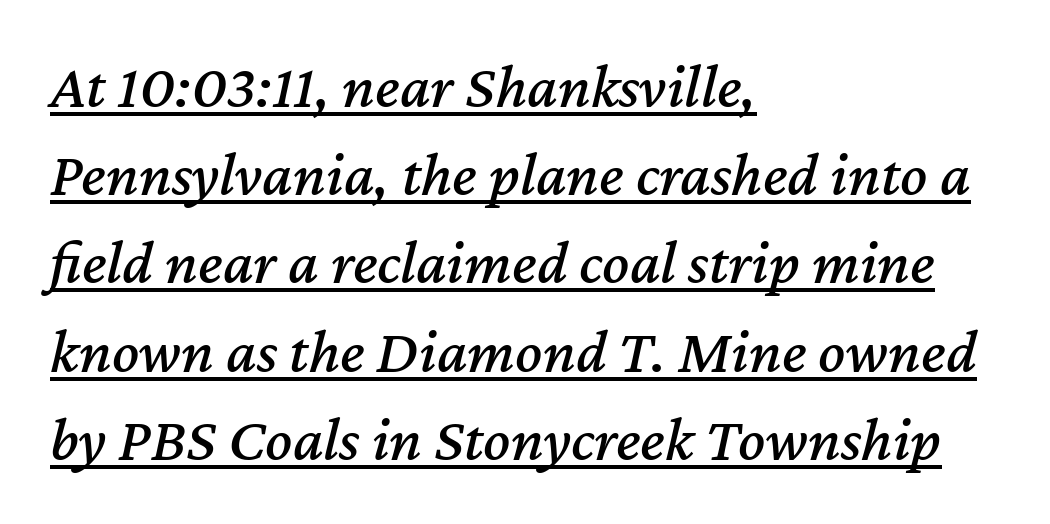
{"italic": "yes", "lean": "right", "slant_degrees": 12, "width": "normal", "stroke_contrast": "medium", "x_height": "medium", "monospaced": "no", "underline": "yes", "align": "left", "line_spacing": "normal", "line_spacing_ratio": 1.4, "letter_spacing": "normal", "letter_spacing_em": 0.0, "glyph_px": 63}
